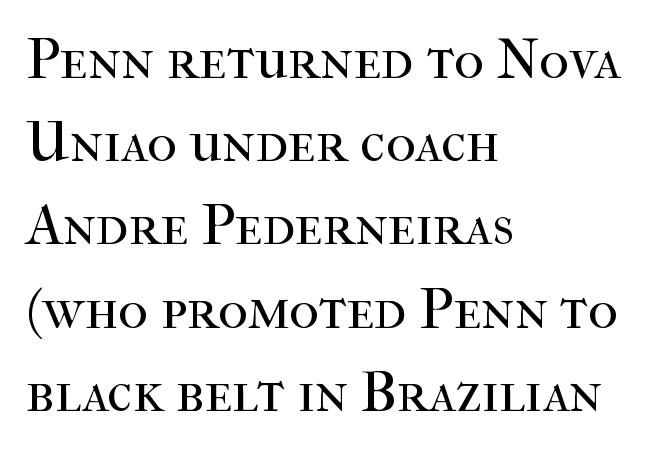
Q: Is the text bold? A: No.
Q: Is the text italic (slanted)? A: No, it is upright.
Q: Is the typeface a serif or a sans-serif typeface? A: Serif.
Q: Is the text underlined? A: No.
Q: How is the paragraph aligned? A: Left-aligned.
Q: Is the spacing between letters normal or unusually wide? A: Normal.
Q: Is the spacing between lines tight, normal or loose? A: Normal.
Q: Width (condensed, normal, or wide)? A: Normal.
Q: Stroke contrast? A: High.
Q: x-height? A: Medium.
Q: Monospaced? A: No.
